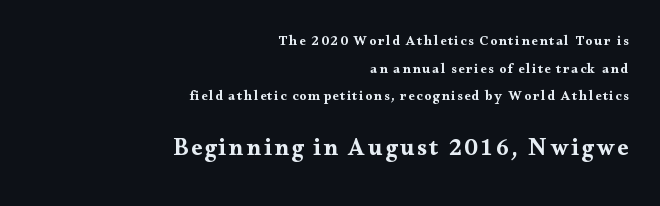
The lines are spread far apart with generous leading. The later block is typeset at a bigger size than the earlier block. Is the type bold? Yes — the strokes are clearly thick and heavy. Alignment: flush right.
